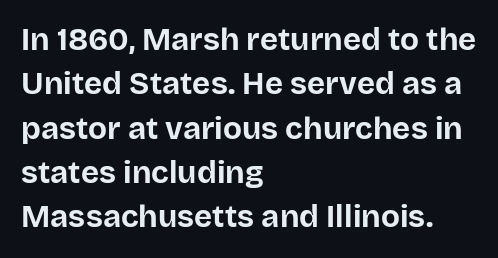
Q: Is the text bold? A: Yes.
Q: Is the text italic (slanted)? A: No, it is upright.
Q: Is the typeface a serif or a sans-serif typeface? A: Sans-serif.
Q: Is the text underlined? A: No.
Q: How is the paragraph aligned? A: Left-aligned.
Q: Is the spacing between letters normal or unusually wide? A: Normal.
Q: Is the spacing between lines tight, normal or loose? A: Normal.
Q: Width (condensed, normal, or wide)? A: Normal.
Q: Stroke contrast? A: Low.
Q: x-height? A: Large.
Q: Monospaced? A: No.
